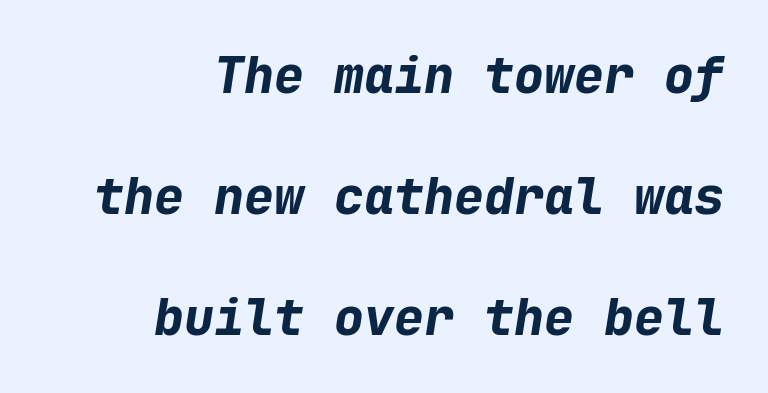
Q: Is the text bold? A: Yes.
Q: Is the text italic (slanted)? A: Yes, it leans right by about 9 degrees.
Q: Is the text underlined? A: No.
Q: How is the paragraph aligned? A: Right-aligned.
Q: Is the spacing between letters normal or unusually wide? A: Normal.
Q: Is the spacing between lines tight, normal or loose? A: Loose.
Q: Width (condensed, normal, or wide)? A: Normal.
Q: Stroke contrast? A: Low.
Q: x-height? A: Medium.
Q: Monospaced? A: Yes.
